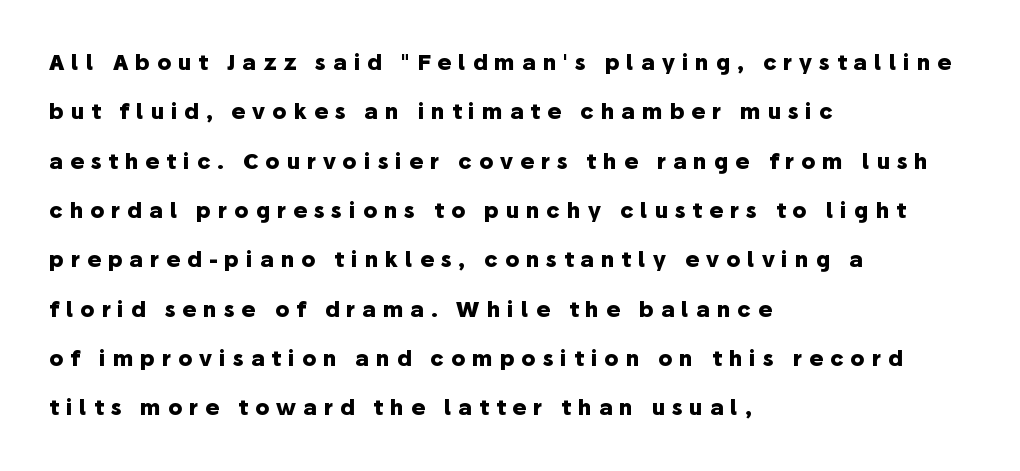
Casual observation: everything's shoved over to the left. The leading is generous, giving the passage an open texture. The type is letterspaced generously, with wide tracking. Any mark beneath the type? The region is blank. Caption: bold face, heavy strokes. Is there any slant? The stems are plumb.
